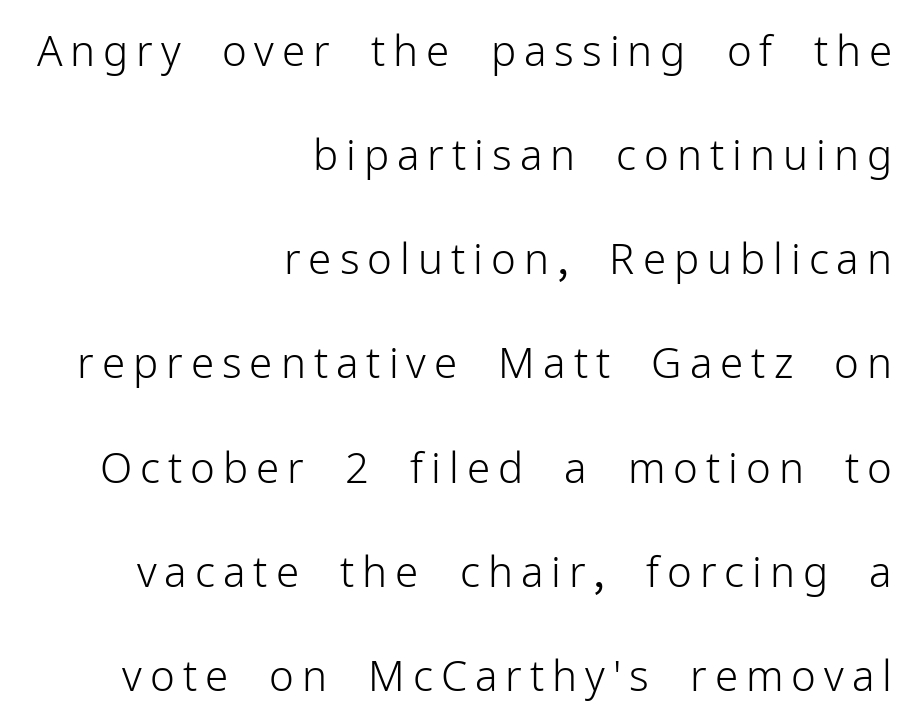
Q: Is the text bold? A: No.
Q: Is the text italic (slanted)? A: No, it is upright.
Q: Is the typeface a serif or a sans-serif typeface? A: Sans-serif.
Q: Is the text underlined? A: No.
Q: How is the paragraph aligned? A: Right-aligned.
Q: Is the spacing between lines tight, normal or loose? A: Loose.
Q: Width (condensed, normal, or wide)? A: Normal.
Q: Stroke contrast? A: Low.
Q: x-height? A: Medium.
Q: Monospaced? A: No.
